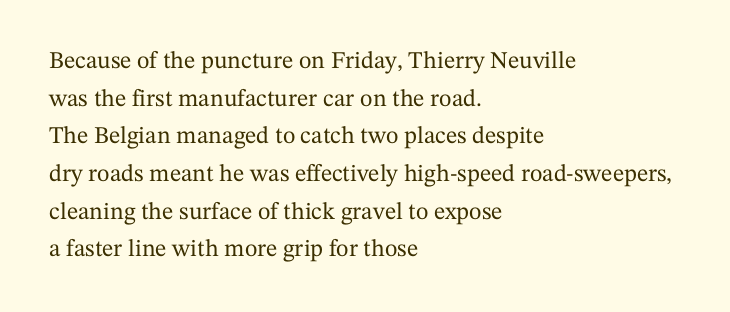
Q: Is the text italic (slanted)? A: No, it is upright.
Q: Is the text underlined? A: No.
Q: How is the paragraph aligned? A: Left-aligned.
Q: Is the spacing between letters normal or unusually wide? A: Normal.
Q: Is the spacing between lines tight, normal or loose? A: Normal.
